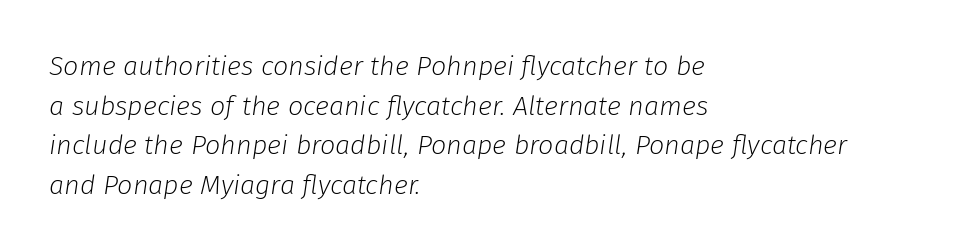
{"italic": "yes", "lean": "right", "slant_degrees": 8, "bold": "no", "underline": "no", "align": "left", "line_spacing": "normal", "line_spacing_ratio": 1.47, "letter_spacing": "normal", "letter_spacing_em": 0.0, "glyph_px": 27}
